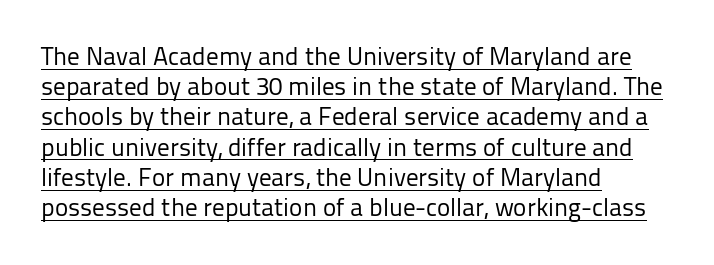
The image shows 25 px text type, upright; set left-aligned, line spacing 1.21x, normal letter spacing, underlined.
